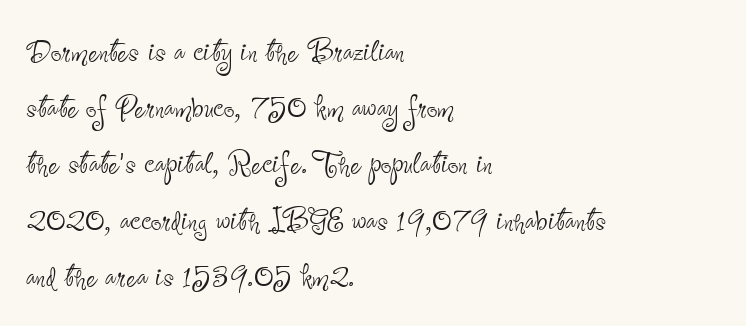
The image shows 38 px thin, condensed sans-serif type; set left-aligned, normal line spacing (1.48x), normal letter spacing, not underlined; low stroke contrast and a small x-height.
